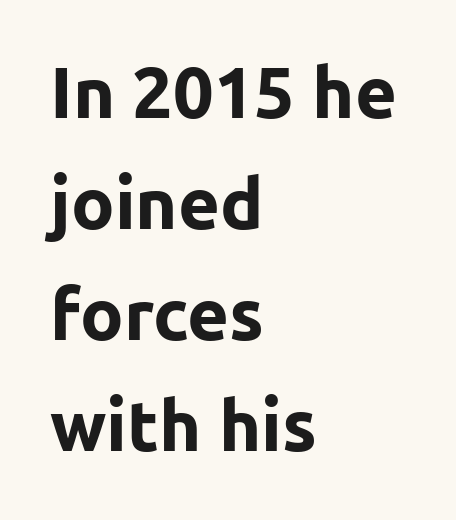
Q: Is the text bold? A: Yes.
Q: Is the text italic (slanted)? A: No, it is upright.
Q: Is the typeface a serif or a sans-serif typeface? A: Sans-serif.
Q: Is the text underlined? A: No.
Q: How is the paragraph aligned? A: Left-aligned.
Q: Is the spacing between letters normal or unusually wide? A: Normal.
Q: Is the spacing between lines tight, normal or loose? A: Normal.
Q: Width (condensed, normal, or wide)? A: Normal.
Q: Stroke contrast? A: Low.
Q: x-height? A: Medium.
Q: Monospaced? A: No.
